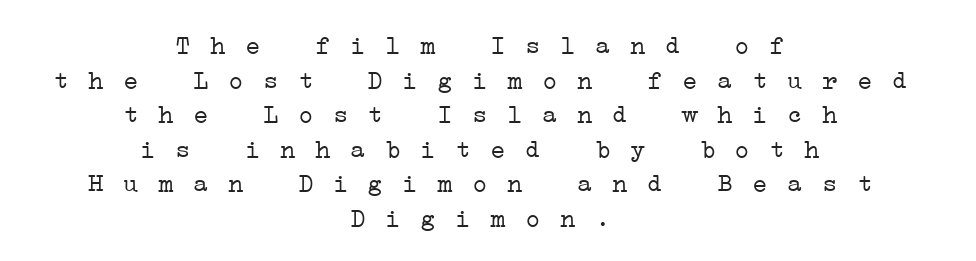
Compared with typical paragraphs, the rows here are spaced about the same. If you folded the block vertically in half, each line would mirror itself in length. A quiet, ordinary-to-light weight characterises the typeface. The glyphs are unaccompanied by any horizontal stroke below them.
